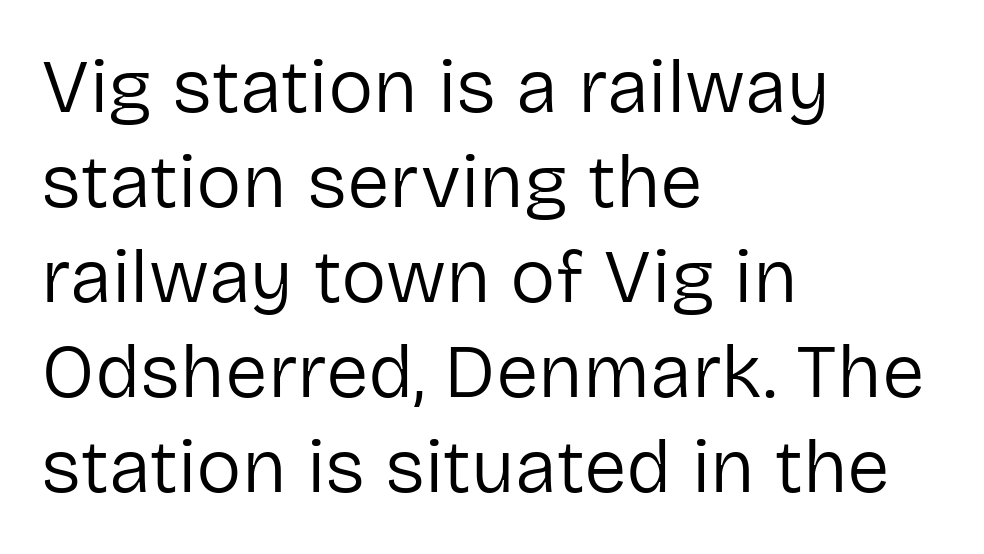
{"serif": "no", "italic": "no", "bold": "no", "weight": "regular", "width": "normal", "stroke_contrast": "low", "x_height": "medium", "monospaced": "no", "underline": "no", "align": "left", "line_spacing": "normal", "line_spacing_ratio": 1.25, "letter_spacing": "normal", "letter_spacing_em": 0.0, "glyph_px": 76}
